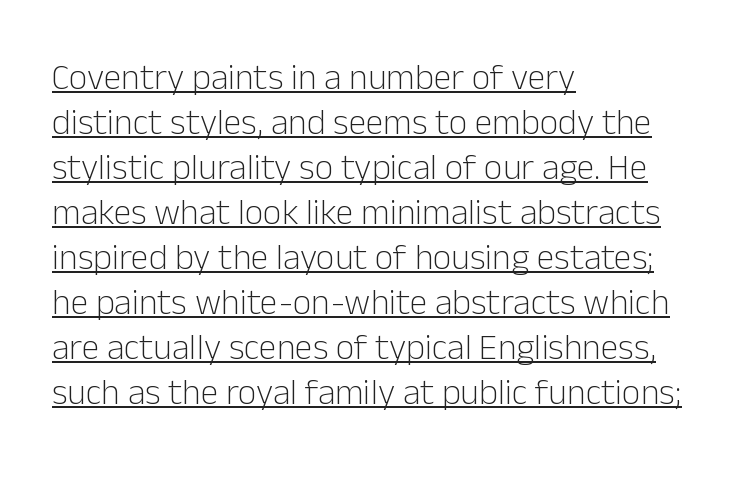
{"serif": "no", "italic": "no", "bold": "no", "weight": "light", "width": "normal", "stroke_contrast": "low", "x_height": "medium", "monospaced": "no", "underline": "yes", "align": "left", "line_spacing": "normal", "line_spacing_ratio": 1.25, "letter_spacing": "normal", "letter_spacing_em": 0.0, "glyph_px": 36}
